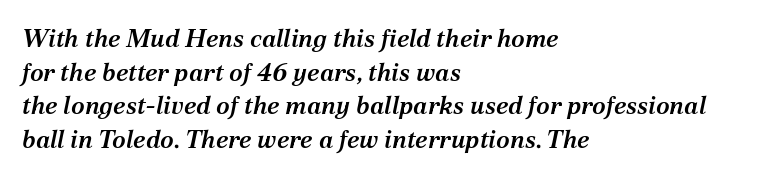
Between one letter and the next there's only the usual sliver of space. Yep, that's italic — everything's leaning. Descender tails drop into unmarked territory. Layout note: lines flush left. The font is running at a semibold setting, under full bold. Does the leading feel generous? No, just average.
